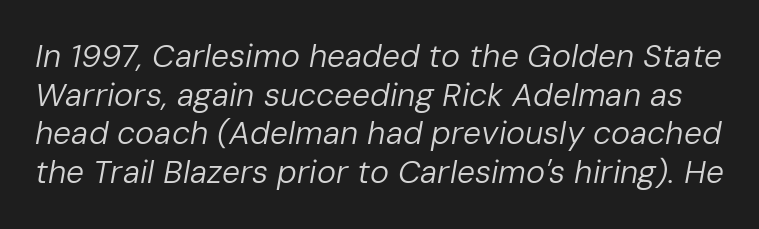
{"italic": "yes", "lean": "right", "slant_degrees": 10, "bold": "no", "weight": "regular", "width": "normal", "stroke_contrast": "low", "x_height": "medium", "monospaced": "no", "underline": "no", "line_spacing_ratio": 1.21, "letter_spacing": "normal", "letter_spacing_em": 0.0, "glyph_px": 32}
